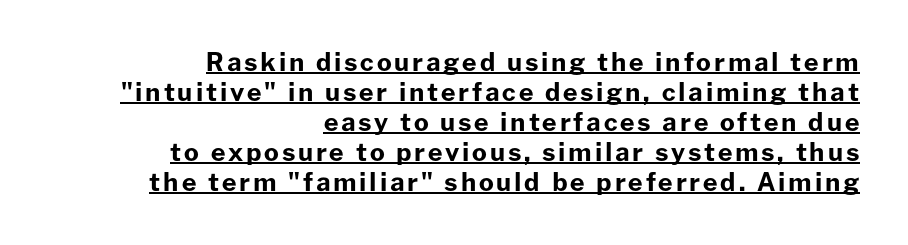
Q: Is the text bold? A: Yes.
Q: Is the text italic (slanted)? A: No, it is upright.
Q: Is the text underlined? A: Yes.
Q: How is the paragraph aligned? A: Right-aligned.
